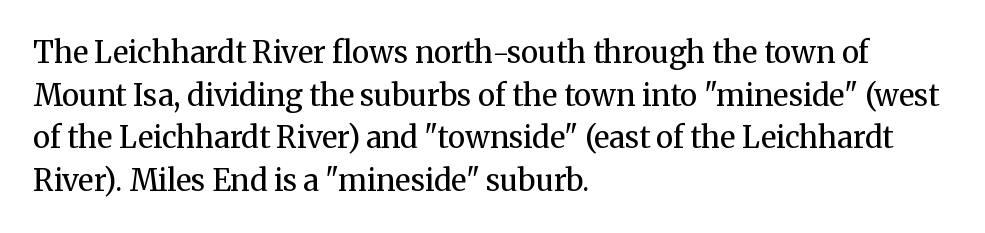
{"serif": "yes", "italic": "no", "bold": "no", "weight": "regular", "width": "normal", "stroke_contrast": "medium", "x_height": "medium", "monospaced": "no", "underline": "no", "align": "left", "line_spacing": "normal", "line_spacing_ratio": 1.42, "letter_spacing": "normal", "letter_spacing_em": 0.0, "glyph_px": 30}
